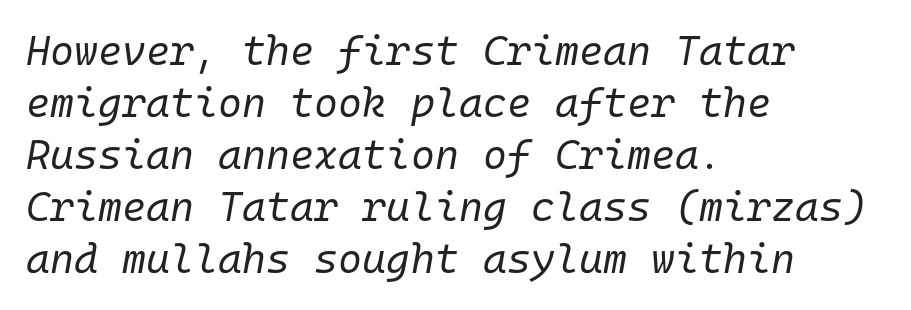
{"italic": "yes", "lean": "right", "slant_degrees": 10, "bold": "no", "weight": "regular", "width": "normal", "stroke_contrast": "low", "x_height": "medium", "monospaced": "yes", "underline": "no", "align": "left", "line_spacing": "normal", "line_spacing_ratio": 1.27, "letter_spacing": "normal", "letter_spacing_em": 0.0, "glyph_px": 41}
